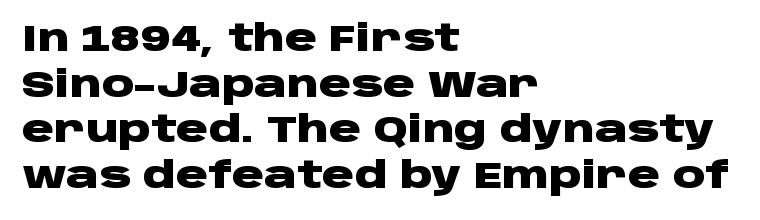
{"serif": "no", "italic": "no", "bold": "yes", "weight": "heavy", "width": "wide", "stroke_contrast": "low", "x_height": "large", "monospaced": "no", "underline": "no", "align": "left", "line_spacing": "normal", "line_spacing_ratio": 1.27, "letter_spacing": "normal", "letter_spacing_em": 0.0, "glyph_px": 36}
